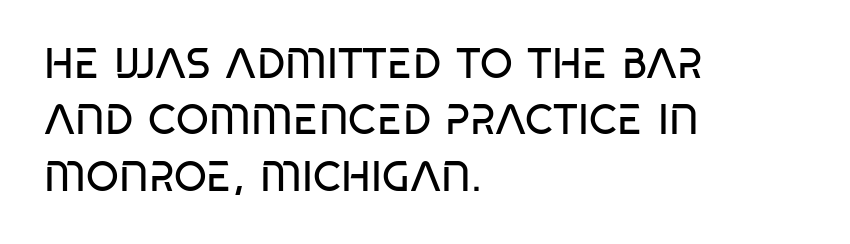
A clean baseline with only descenders dipping below it. All the whitespace from short lines collects on the right. Varying glyph widths throughout — classic text-font behaviour. The passage shown is typeset with a sans-serif family. No extra tracking has been applied to these lines.
